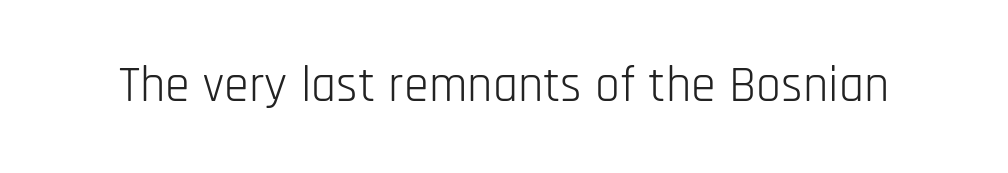
This is the regular roman posture of the typeface. This sample has the flowing, uneven cadence of proportional lettering. Words float on clear page, feet unadorned. The type family on display is of the sans-serif kind. Stems and bowls with no extra thickness — not bold.
